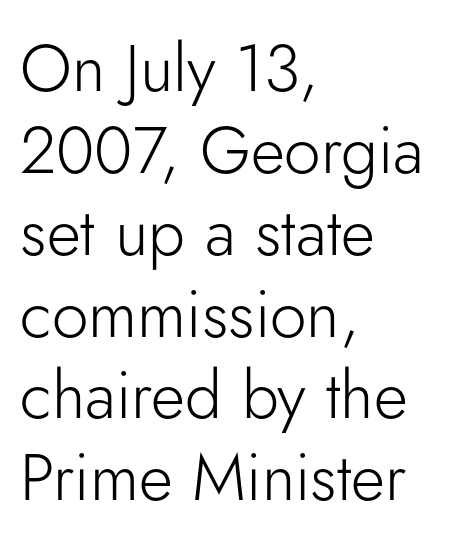
Q: Is the text bold? A: No.
Q: Is the text italic (slanted)? A: No, it is upright.
Q: Is the typeface a serif or a sans-serif typeface? A: Sans-serif.
Q: Is the text underlined? A: No.
Q: How is the paragraph aligned? A: Left-aligned.
Q: Is the spacing between letters normal or unusually wide? A: Normal.
Q: Width (condensed, normal, or wide)? A: Normal.
Q: Stroke contrast? A: Low.
Q: x-height? A: Small.
Q: Monospaced? A: No.
